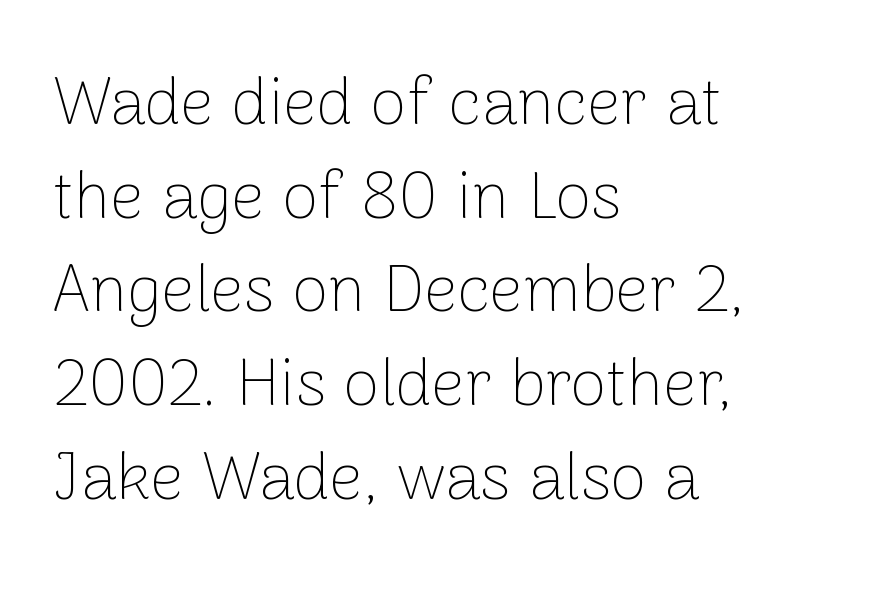
The image shows 66 px thin sans-serif type, upright; set left-aligned, normal line spacing (1.42x), normal letter spacing, not underlined; low stroke contrast and a medium x-height.
